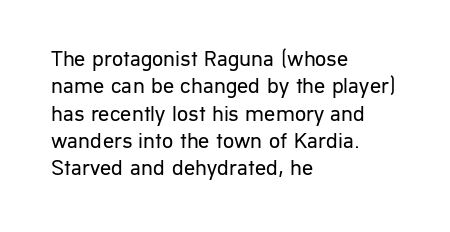
Q: Is the text bold? A: No.
Q: Is the text italic (slanted)? A: No, it is upright.
Q: Is the text underlined? A: No.
Q: How is the paragraph aligned? A: Left-aligned.
Q: Is the spacing between letters normal or unusually wide? A: Normal.
